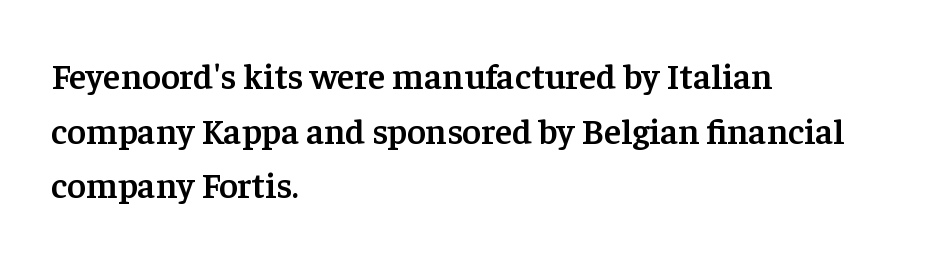
Q: Is the text bold? A: Semi-bold.
Q: Is the text italic (slanted)? A: No, it is upright.
Q: Is the typeface a serif or a sans-serif typeface? A: Serif.
Q: Is the text underlined? A: No.
Q: How is the paragraph aligned? A: Left-aligned.
Q: Is the spacing between letters normal or unusually wide? A: Normal.
Q: Is the spacing between lines tight, normal or loose? A: Normal.
Q: Width (condensed, normal, or wide)? A: Normal.
Q: Stroke contrast? A: Low.
Q: x-height? A: Medium.
Q: Monospaced? A: No.
